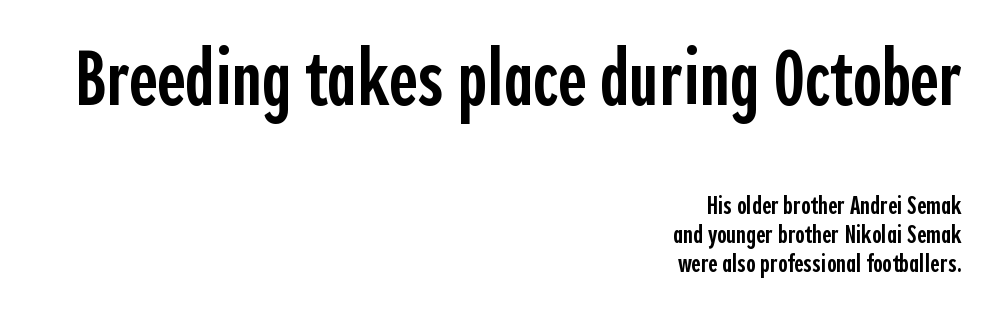
The image shows 78 px semibold, condensed sans-serif type, upright; set right-aligned, tight line spacing (1.11x), normal letter spacing, not underlined; the first (top) block is 3.0x larger; a medium x-height.
